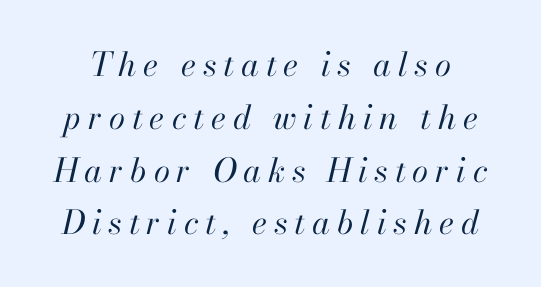
The image shows 33 px regular-weight type, italic (leaning right); set normal line spacing (1.6x), unusually wide letter spacing (+0.21 em), not underlined; high stroke contrast and a small x-height.
